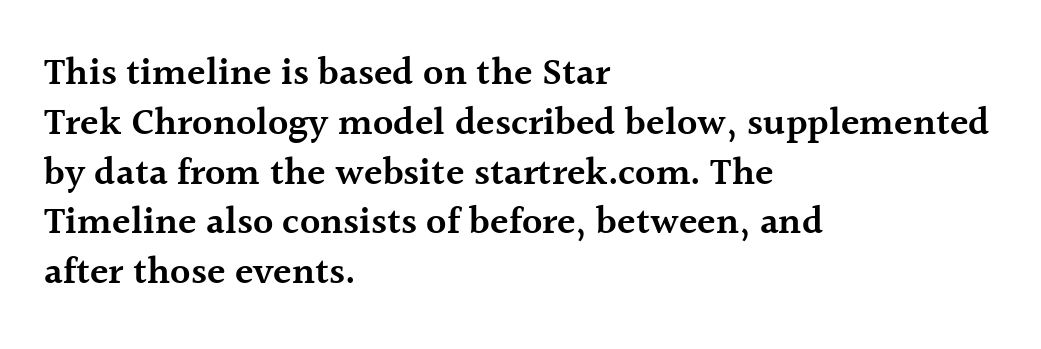
{"serif": "yes", "italic": "no", "bold": "semi", "weight": "semibold", "width": "normal", "x_height": "medium", "monospaced": "no", "underline": "no", "align": "left", "line_spacing": "normal", "line_spacing_ratio": 1.31, "letter_spacing": "normal", "letter_spacing_em": 0.0, "glyph_px": 38}
